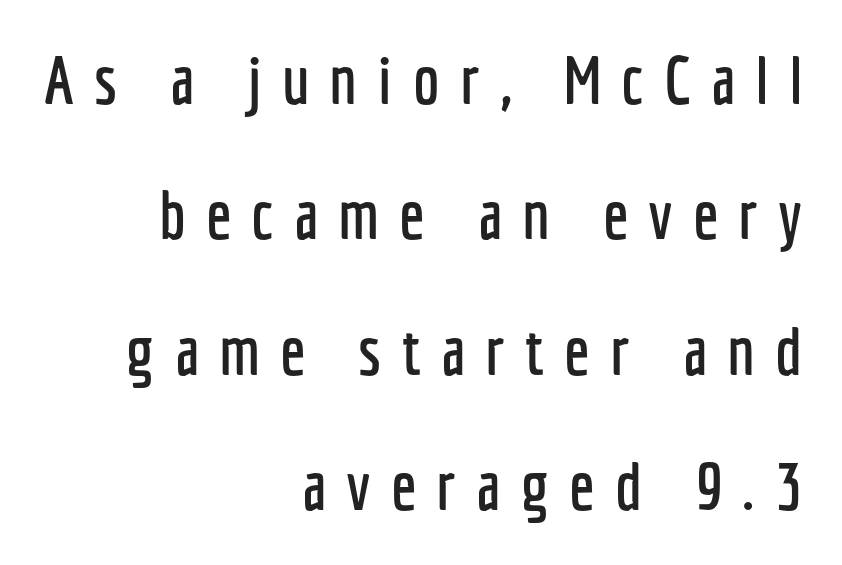
Q: Is the text italic (slanted)? A: No, it is upright.
Q: Is the typeface a serif or a sans-serif typeface? A: Sans-serif.
Q: Is the text underlined? A: No.
Q: How is the paragraph aligned? A: Right-aligned.
Q: Is the spacing between letters normal or unusually wide? A: Unusually wide.
Q: Is the spacing between lines tight, normal or loose? A: Loose.
Q: Width (condensed, normal, or wide)? A: Condensed.
Q: Stroke contrast? A: Low.
Q: x-height? A: Medium.
Q: Monospaced? A: No.
